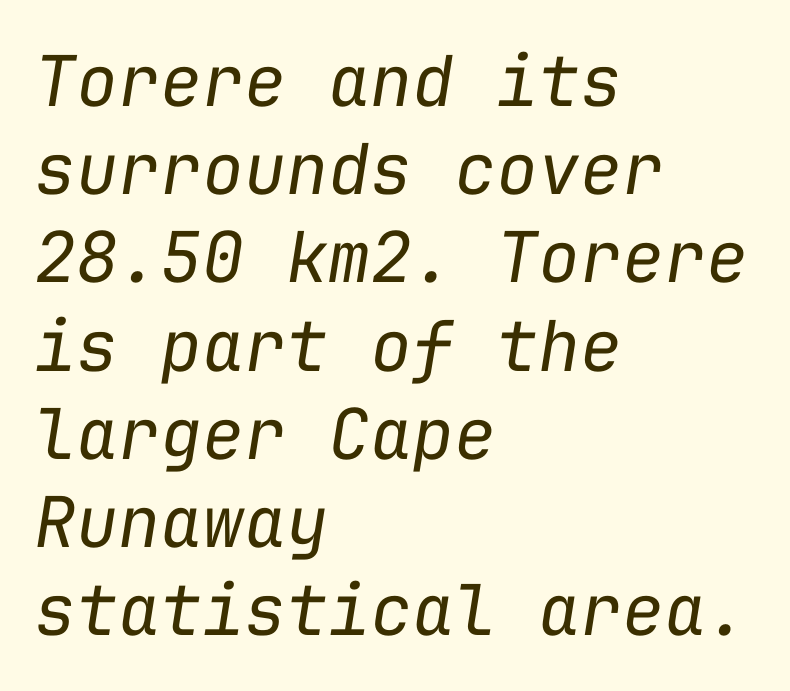
These lines are rendered in a fixed-pitch font. One glance says typical: line gaps are just what's usual. Weight: in the light-to-regular range. In CSS terms this would be text-align: left. Tracking here is standard; glyphs follow each other at the usual distance. Underlining? Definitely not there.
